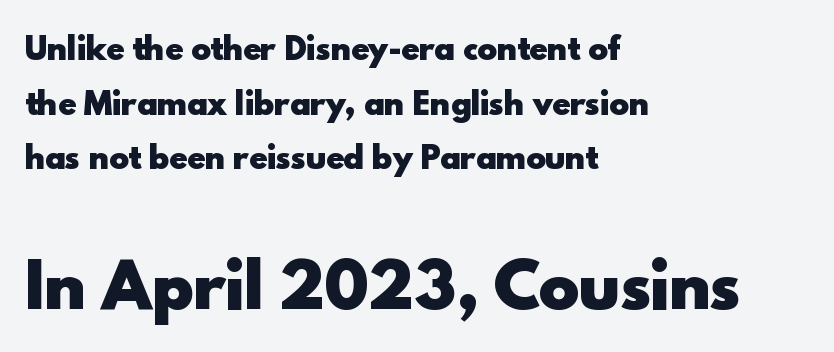
Clear beneath every line of the passage. If you drew a line through each stem, it would be perfectly vertical. This sample uses a sans-serif face. Compared with typical body copy, the letter spacing here is the same.
